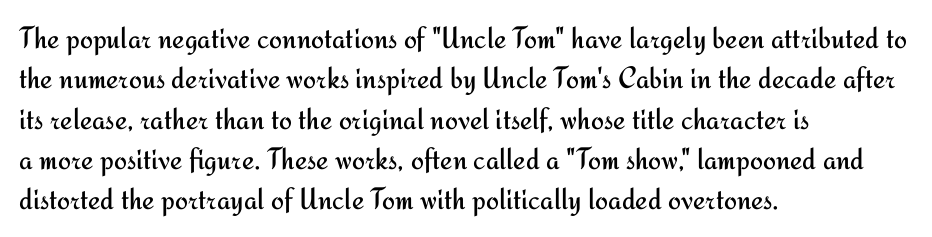
{"serif": "no", "italic": "no", "bold": "no", "weight": "regular", "width": "normal", "stroke_contrast": "medium", "x_height": "small", "monospaced": "no", "underline": "no", "align": "left", "line_spacing": "normal", "line_spacing_ratio": 1.3, "letter_spacing": "normal", "letter_spacing_em": 0.0, "glyph_px": 31}
